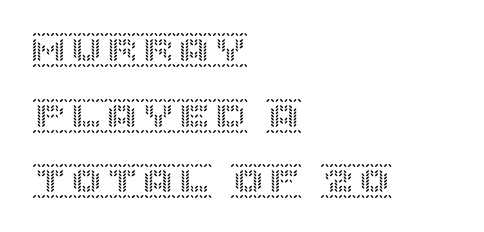
In CSS terms this would be text-align: left. A bare baseline throughout the passage. Inter-character spacing is left at the font's built-in metrics. A typesetter would mark this as roman, not italic.
